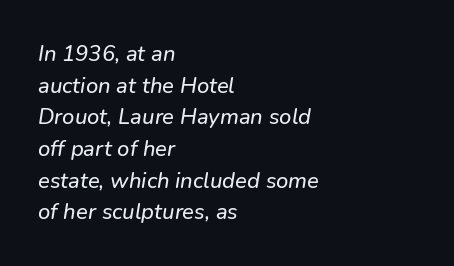
The rendering keeps characters at their native spacing. Baseline-to-baseline distance is the conventional proportion of letter height. Just letters on the line, the space beneath them empty. One-word summary of the alignment: left.
